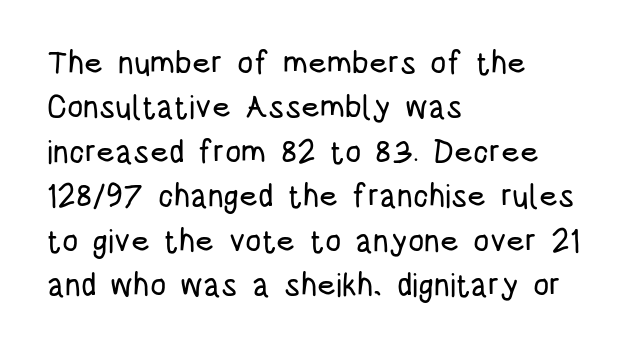
Default kerning and tracking; the words read as compact shapes. Letters rest on an invisible, unmarked baseline. Rows of type keep a routine distance in the vertical direction. Line beginnings align vertically; line endings do not. Font category for this specimen: sans-serif.
